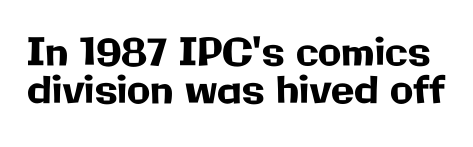
Tall strokes in this sample are plumb rather than angled. How are the letters spaced? Ordinarily, with no added tracking. These lines are rendered in a variable-pitch font. Underlining? Definitely not there. Typographically, this falls in the sans-serif category. Vertical spacing — tight.
